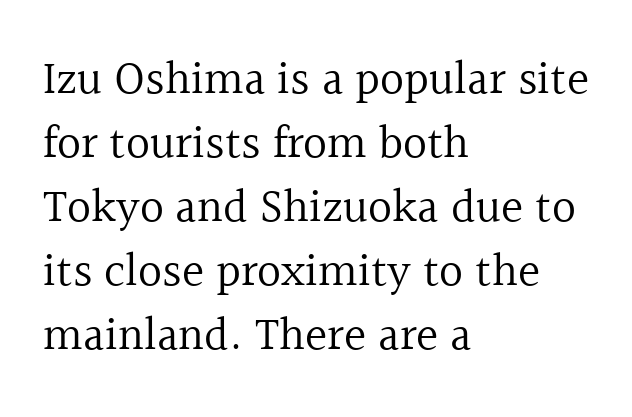
{"serif": "yes", "italic": "no", "bold": "no", "weight": "regular", "width": "normal", "x_height": "medium", "monospaced": "no", "underline": "no", "align": "left", "line_spacing": "normal", "line_spacing_ratio": 1.36, "letter_spacing": "normal", "letter_spacing_em": 0.0, "glyph_px": 47}
